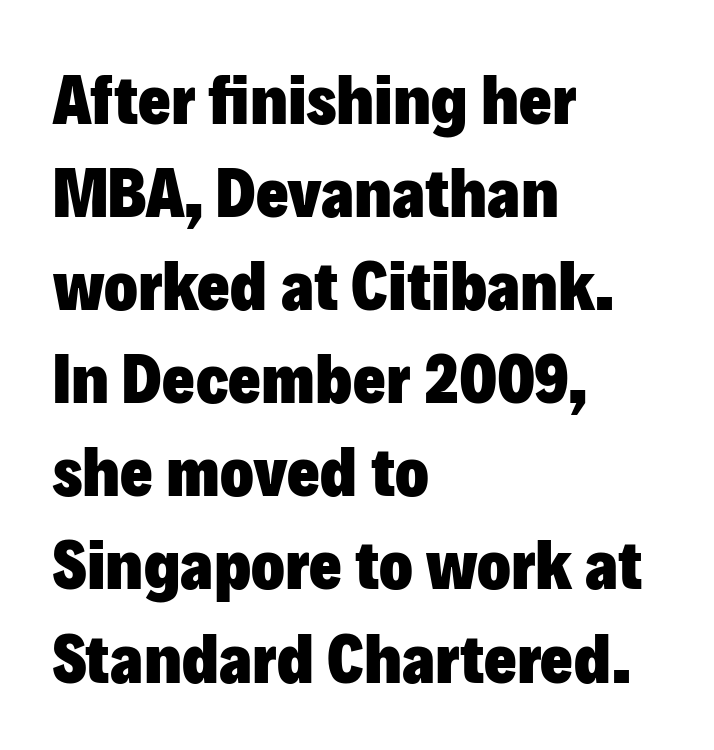
The image shows 70 px heavy sans-serif type, upright; set left-aligned, normal line spacing (1.33x), normal letter spacing, not underlined; low stroke contrast and a medium x-height.
